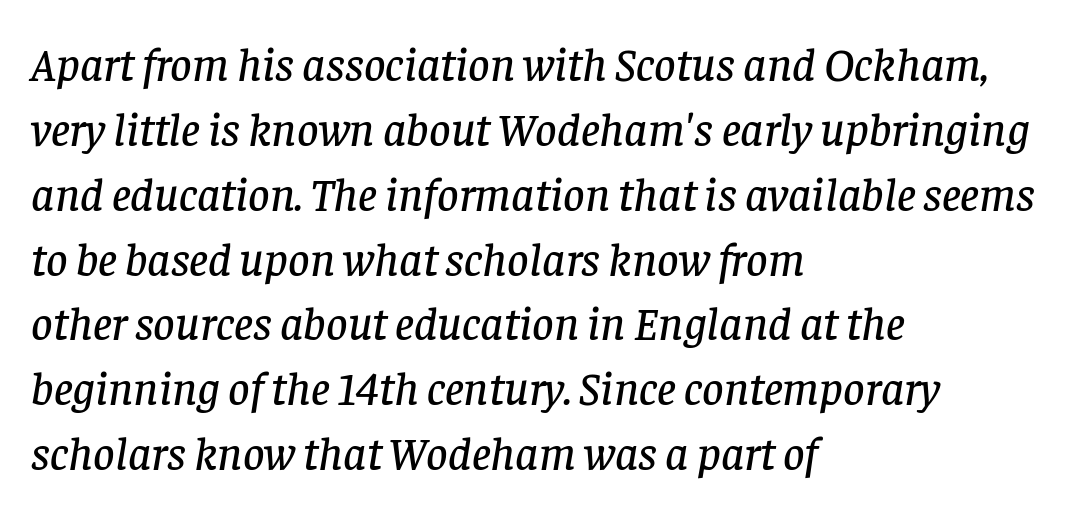
The image shows 47 px serif type, italic (leaning right); set left-aligned, normal line spacing (1.38x), normal letter spacing, not underlined; low stroke contrast and a large x-height.
